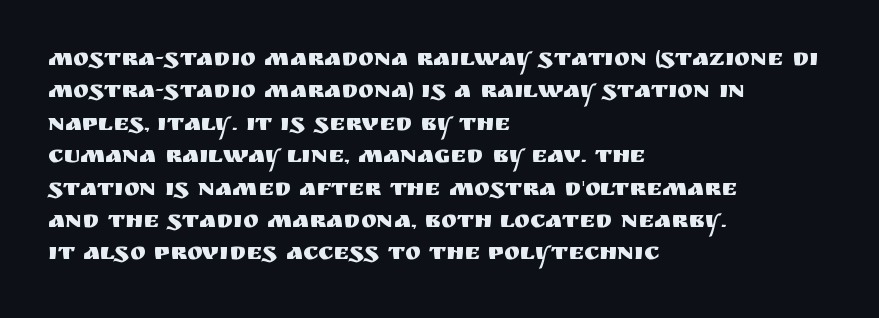
The image shows 24 px text type, upright; set left-aligned, normal line spacing (1.35x), normal letter spacing, not underlined.
